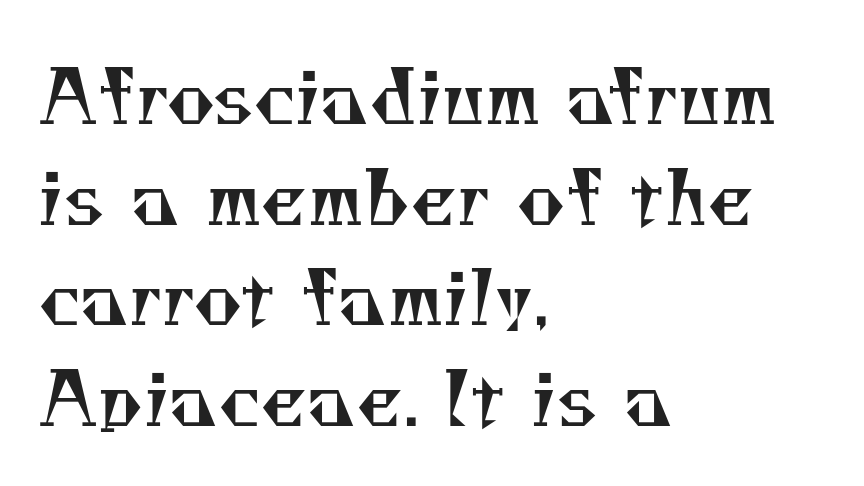
{"serif": "yes", "bold": "no", "weight": "regular", "width": "normal", "stroke_contrast": "medium", "x_height": "small", "monospaced": "no", "underline": "no", "align": "left", "line_spacing": "normal", "line_spacing_ratio": 1.36, "letter_spacing": "normal", "letter_spacing_em": 0.0, "glyph_px": 74}
